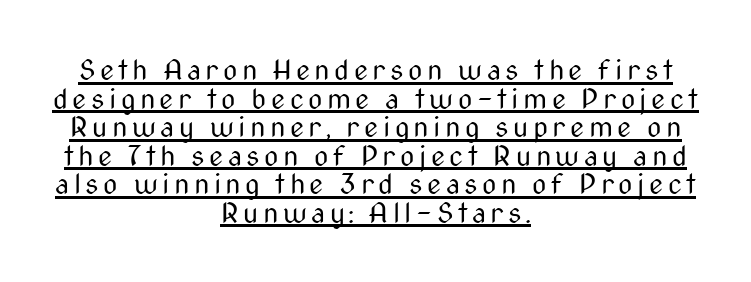
The face used here appears with an underline applied. Reading down the block, each line starts at a different indent, mirrored at its end. Summary of vertical rhythm: compact, with narrow interline spacing. Characters remain perfectly vertical along every line. Unbolded letterforms with no extra heft.
